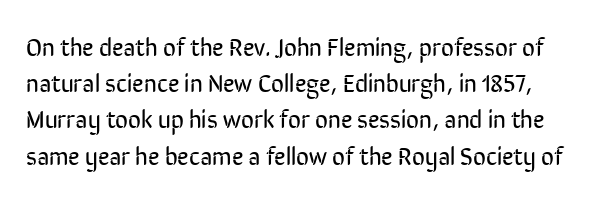
Q: Is the text bold? A: No.
Q: Is the text italic (slanted)? A: No, it is upright.
Q: Is the text underlined? A: No.
Q: Is the spacing between letters normal or unusually wide? A: Normal.
Q: Is the spacing between lines tight, normal or loose? A: Normal.
